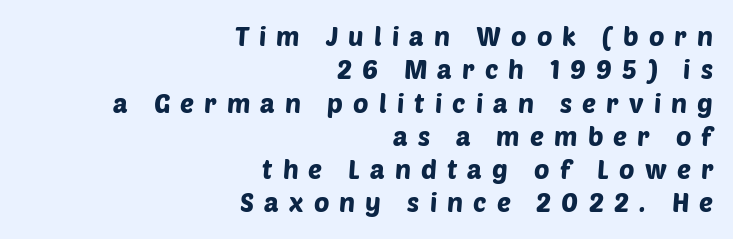
{"underline": "no", "align": "right", "line_spacing": "normal", "line_spacing_ratio": 1.28, "letter_spacing": "wide", "letter_spacing_em": 0.39, "glyph_px": 26}
